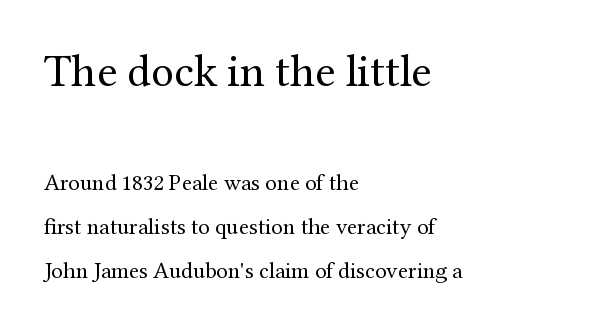
You could fit nearly another row in the gap between these rows. The passage shown is typed in a proportional face where columns would drift. Which of the two is more prominent by size? The first, at the top. In terms of letterform style, serifs are clearly present. The zone under the glyphs is completely vacant. Stems here are at most as thick as an everyday book face.
